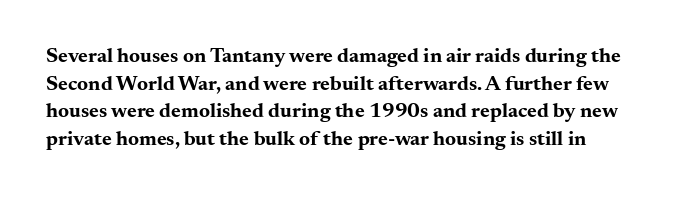
{"italic": "no", "bold": "yes", "underline": "no", "line_spacing": "normal", "line_spacing_ratio": 1.32, "letter_spacing": "normal", "letter_spacing_em": 0.0, "glyph_px": 21}
